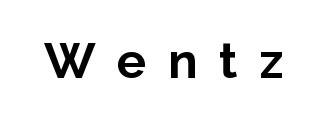
{"serif": "no", "italic": "no", "bold": "yes", "weight": "bold", "width": "normal", "stroke_contrast": "low", "x_height": "medium", "monospaced": "no", "underline": "no", "letter_spacing": "wide", "letter_spacing_em": 0.44, "glyph_px": 49}
